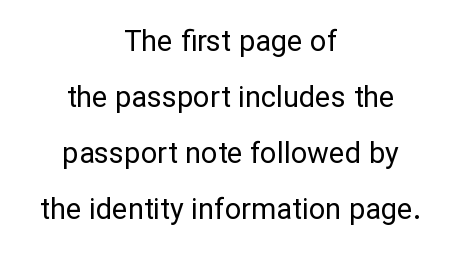
This sample has the flowing, uneven cadence of proportional lettering. Compared with a typical body face, this is equally light or lighter still. The axis of the letterforms is exactly vertical. This rendering features lettering with no underline.
